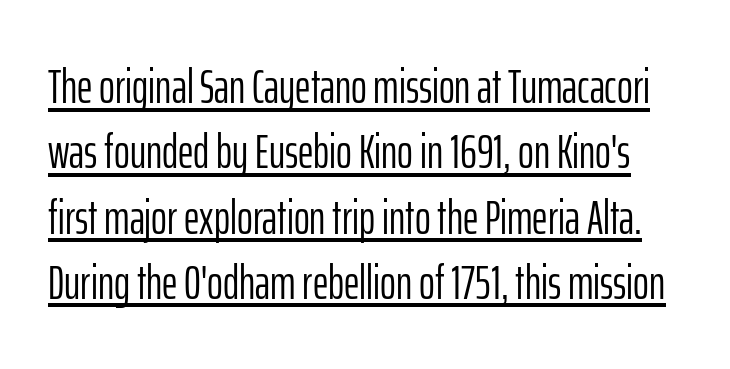
Q: Is the text bold? A: No.
Q: Is the text italic (slanted)? A: No, it is upright.
Q: Is the typeface a serif or a sans-serif typeface? A: Sans-serif.
Q: Is the text underlined? A: Yes.
Q: Is the spacing between letters normal or unusually wide? A: Normal.
Q: Is the spacing between lines tight, normal or loose? A: Normal.
Q: Width (condensed, normal, or wide)? A: Condensed.
Q: Stroke contrast? A: Low.
Q: x-height? A: Medium.
Q: Monospaced? A: No.
